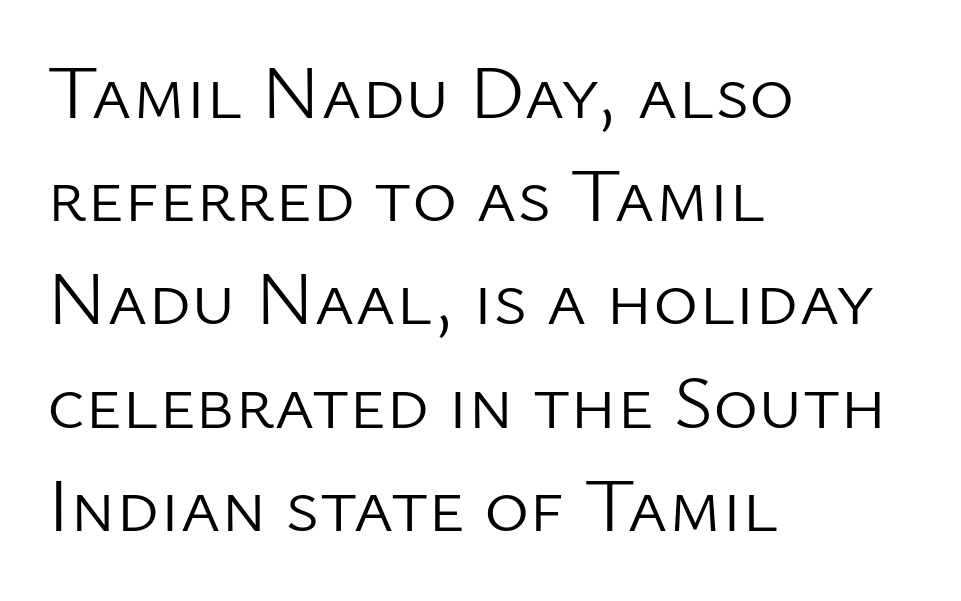
Reading down the column, the eye jumps a familiar distance to each next line. Nope, not italic — everything's standing straight. In terms of letterspacing, this is plain default setting. The face used here is a sans, in the tradition of grotesques and geometrics. Honestly, there is no underline to notice here at all.
